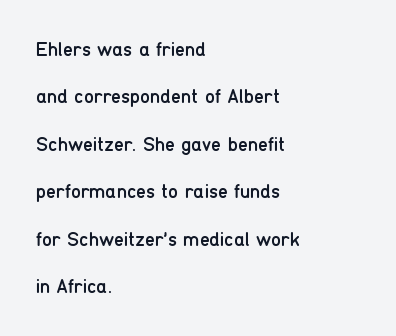
The image shows 20 px text type, upright; set left-aligned, loose line spacing (2.37x), normal letter spacing, not underlined.
